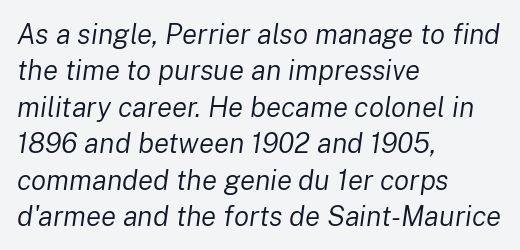
{"italic": "yes", "lean": "right", "slant_degrees": 8, "bold": "no", "weight": "regular", "width": "normal", "stroke_contrast": "low", "x_height": "medium", "monospaced": "no", "underline": "no", "align": "left", "line_spacing": "normal", "line_spacing_ratio": 1.3, "letter_spacing": "normal", "letter_spacing_em": 0.0, "glyph_px": 28}
